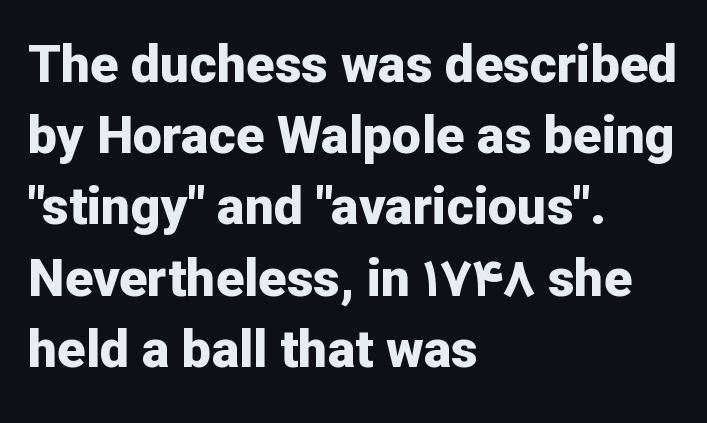
The lettering holds an erect, upright posture throughout. No extra tracking has been applied to these lines. Look at the bottom of the vertical strokes: they stop flat, with no serifs. Lines of text with bare space underneath. Where is the straight margin? On the left. Its strokes are broad and dark, the hallmark of bold type.
